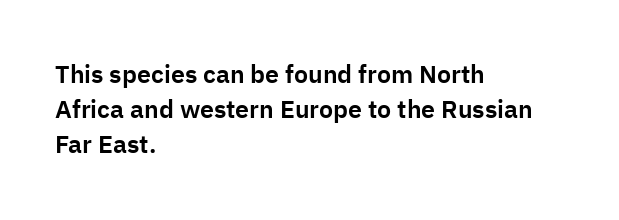
Posture: straight, roman, zero tilt. This rendering uses left alignment, leaving the right contour irregular. This sample keeps an unexceptional amount of space between lines. Bare-footed words on every line.
